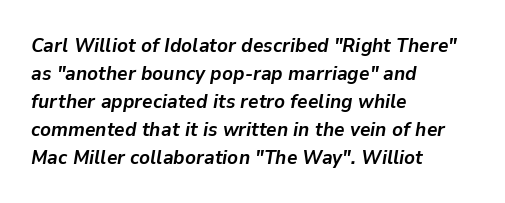
{"italic": "yes", "lean": "right", "slant_degrees": 9, "bold": "yes", "underline": "no", "align": "left", "line_spacing": "normal", "line_spacing_ratio": 1.4, "letter_spacing": "normal", "letter_spacing_em": 0.0, "glyph_px": 20}
